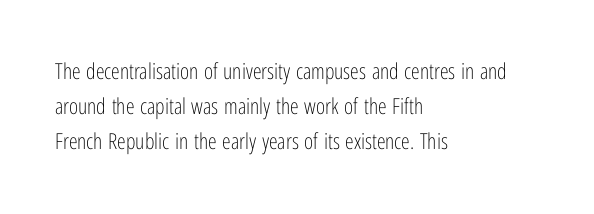
Q: Is the text bold? A: No.
Q: Is the text italic (slanted)? A: No, it is upright.
Q: Is the text underlined? A: No.
Q: How is the paragraph aligned? A: Left-aligned.
Q: Is the spacing between letters normal or unusually wide? A: Normal.
Q: Is the spacing between lines tight, normal or loose? A: Normal.
